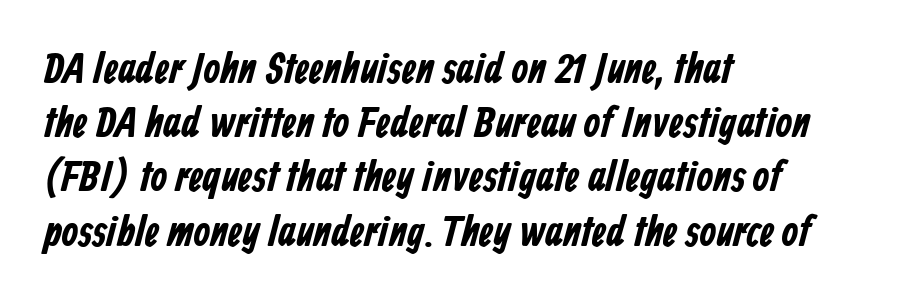
{"serif": "no", "bold": "yes", "weight": "bold", "width": "condensed", "stroke_contrast": "low", "x_height": "medium", "monospaced": "no", "underline": "no", "align": "left", "line_spacing": "normal", "line_spacing_ratio": 1.26, "letter_spacing": "normal", "letter_spacing_em": 0.0, "glyph_px": 43}
